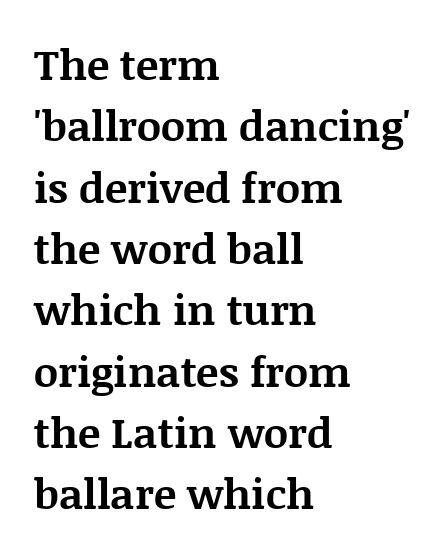
The image shows 42 px bold serif type, upright; set left-aligned, normal line spacing (1.46x), normal letter spacing, not underlined; medium stroke contrast and a large x-height.
